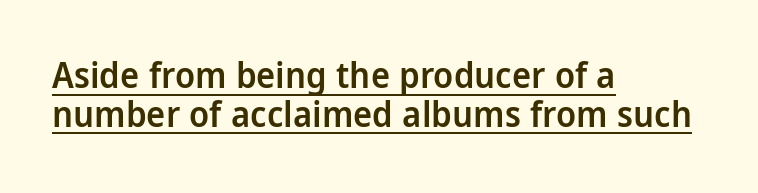
Weight: semibold (demi). Is the block centered? No — it sits flush against the left margin. Between one letter and the next there's only the usual sliver of space. Caption: lettering with a line underneath. This sample uses an upright cut, with every glyph sitting square on the baseline. This sample trades vertical openness for compactness between lines.
